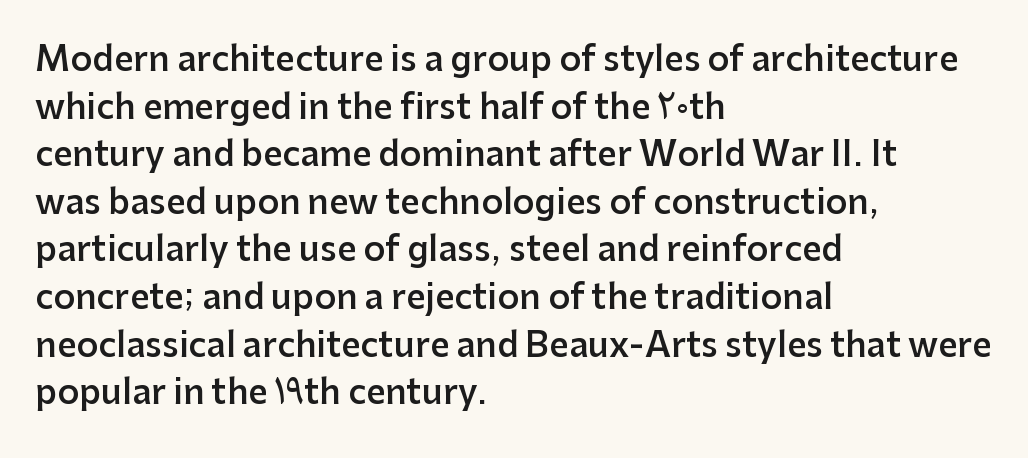
Character widths vary here, with narrow letters taking less room than wide ones. Ordinary non-slanted type is in use. The rendering uses a semibold face; strokes are thickened but not to full bold. Descenders are the only things crossing below the line. Look at the tracking — it's just the regular setting, nothing added. These lines sit exactly where default settings would place them.
